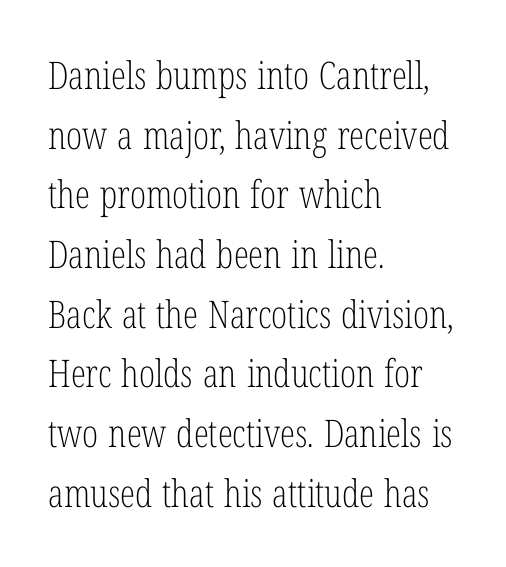
Q: Is the text bold? A: No.
Q: Is the text italic (slanted)? A: No, it is upright.
Q: Is the typeface a serif or a sans-serif typeface? A: Serif.
Q: Is the text underlined? A: No.
Q: How is the paragraph aligned? A: Left-aligned.
Q: Is the spacing between letters normal or unusually wide? A: Normal.
Q: Is the spacing between lines tight, normal or loose? A: Normal.
Q: Width (condensed, normal, or wide)? A: Condensed.
Q: Stroke contrast? A: Low.
Q: x-height? A: Medium.
Q: Monospaced? A: No.
